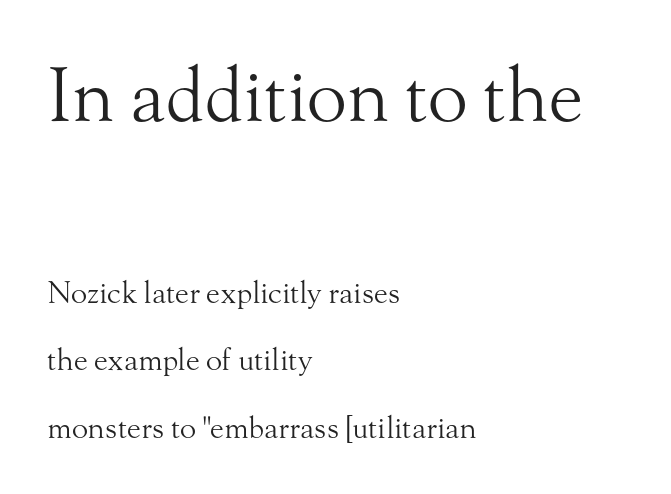
The cut favours lightness, reaching ordinary text weight at its darkest. Do the characters align in a grid? No, the font is proportional. Here the glyphs are tracked normally, forming tight word shapes. Every character sits straight up, as roman type does. A typesetter would label this face a serif. Character size in the leading block exceeds that of the trailing block.
